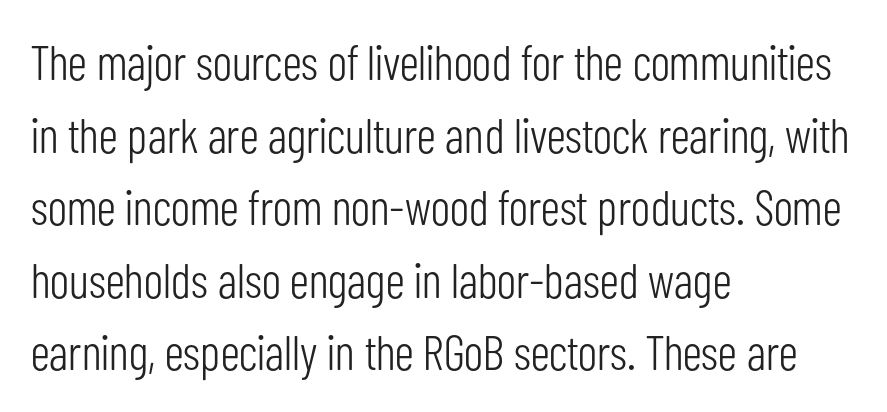
{"serif": "no", "italic": "no", "bold": "no", "weight": "light", "width": "condensed", "stroke_contrast": "low", "x_height": "medium", "monospaced": "no", "underline": "no", "align": "left", "line_spacing": "normal", "line_spacing_ratio": 1.48, "letter_spacing": "normal", "letter_spacing_em": 0.0, "glyph_px": 49}
